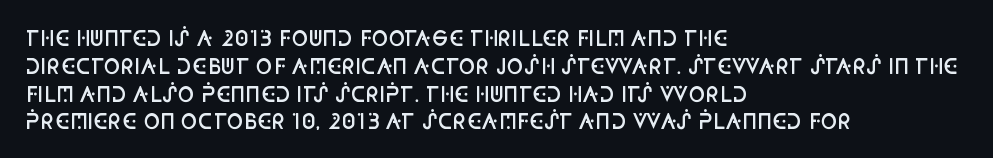
The image shows 20 px text type, upright; set left-aligned, normal line spacing (1.39x), normal letter spacing, not underlined.
